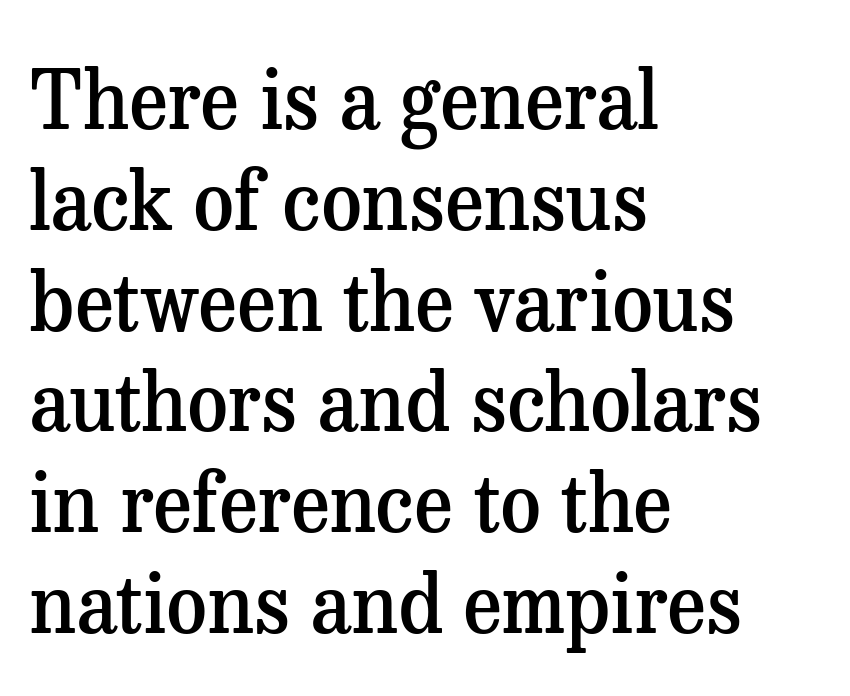
{"serif": "yes", "italic": "no", "bold": "semi", "weight": "semibold", "width": "normal", "stroke_contrast": "medium", "x_height": "medium", "monospaced": "no", "underline": "no", "align": "left", "line_spacing": "normal", "line_spacing_ratio": 1.26, "letter_spacing": "normal", "letter_spacing_em": 0.0, "glyph_px": 80}
